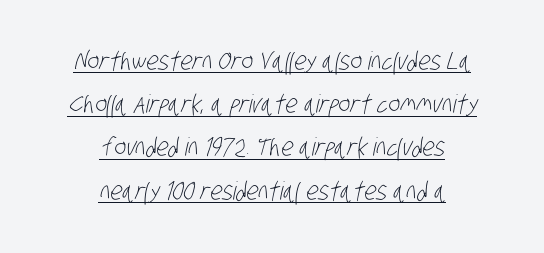
The image shows 25 px text type; set centered, line spacing 1.73x, normal letter spacing, underlined.
